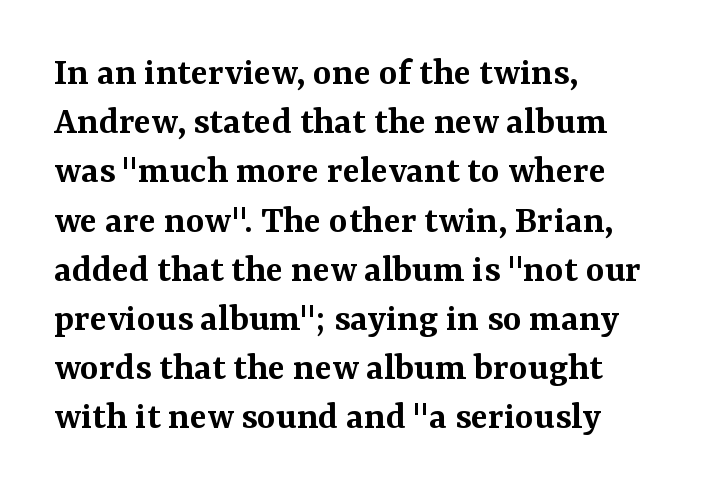
{"serif": "yes", "italic": "no", "bold": "semi", "weight": "semibold", "width": "normal", "stroke_contrast": "medium", "x_height": "medium", "monospaced": "no", "underline": "no", "align": "left", "line_spacing_ratio": 1.23, "letter_spacing": "normal", "letter_spacing_em": 0.0, "glyph_px": 40}
